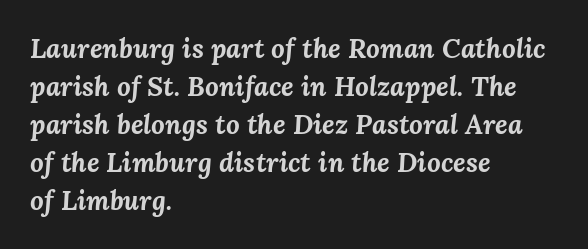
The image shows 27 px bold type, italic (leaning right); set left-aligned, normal line spacing (1.41x), normal letter spacing, not underlined.
